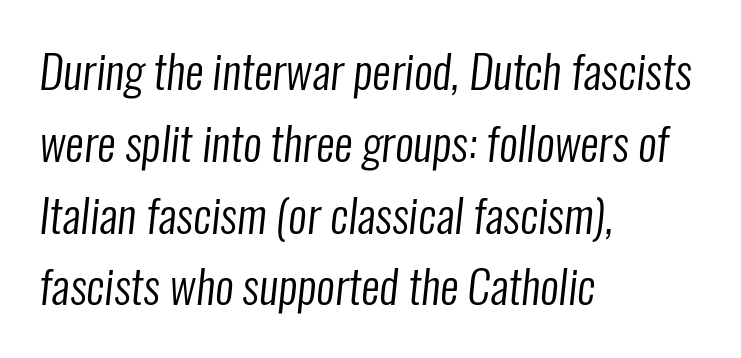
Q: Is the text bold? A: No.
Q: Is the typeface a serif or a sans-serif typeface? A: Sans-serif.
Q: Is the text underlined? A: No.
Q: How is the paragraph aligned? A: Left-aligned.
Q: Is the spacing between letters normal or unusually wide? A: Normal.
Q: Is the spacing between lines tight, normal or loose? A: Normal.
Q: Width (condensed, normal, or wide)? A: Condensed.
Q: Stroke contrast? A: Low.
Q: x-height? A: Medium.
Q: Monospaced? A: No.
